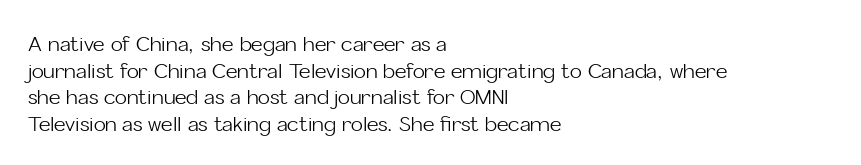
Q: Is the text bold? A: No.
Q: Is the text italic (slanted)? A: No, it is upright.
Q: Is the text underlined? A: No.
Q: How is the paragraph aligned? A: Left-aligned.
Q: Is the spacing between letters normal or unusually wide? A: Normal.
Q: Is the spacing between lines tight, normal or loose? A: Normal.
